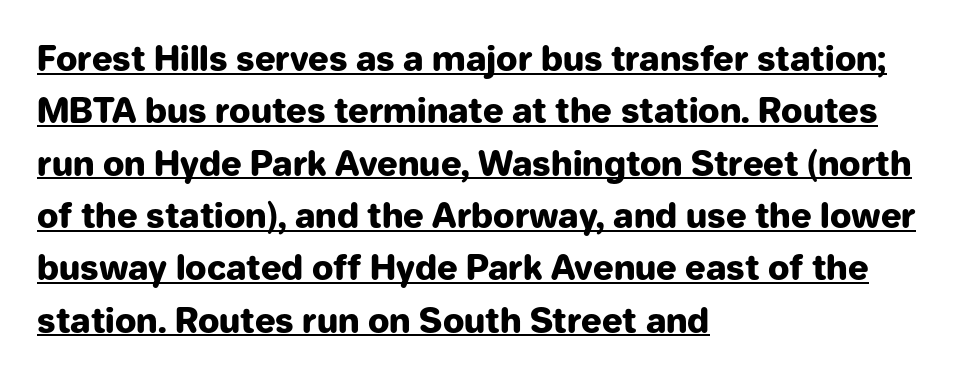
The gaps between neighbouring characters are ordinary and unremarkable. Each glyph is drawn with heavy, bold strokes. Does a line run under the words? Yes, clearly. This sample has the flowing, uneven cadence of proportional lettering.
